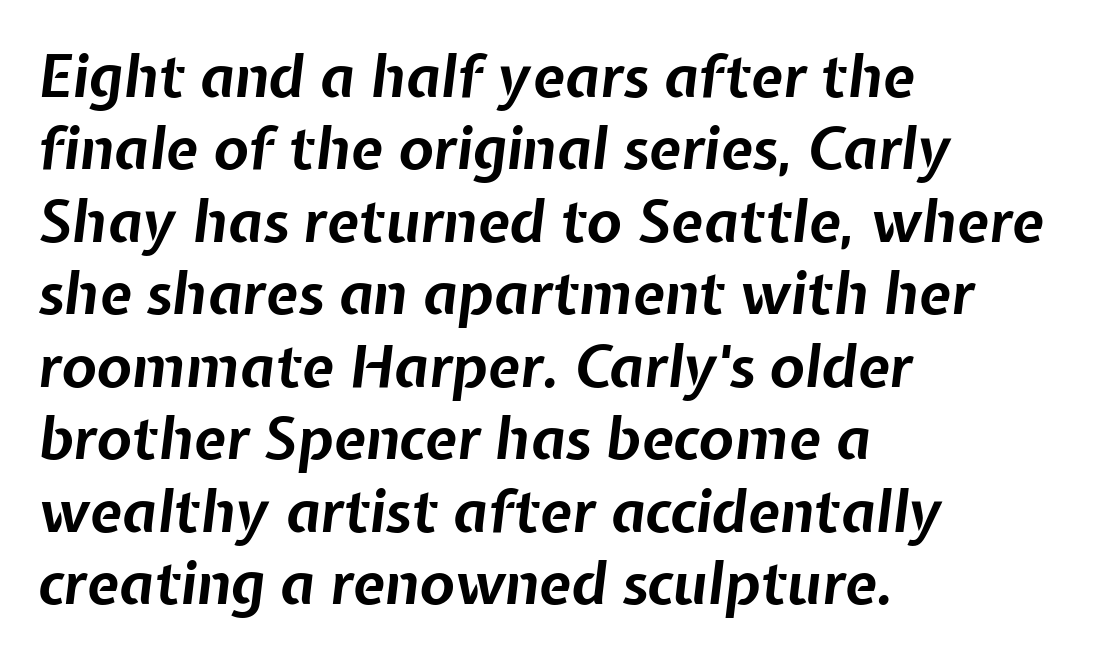
{"italic": "yes", "lean": "right", "slant_degrees": 7, "bold": "yes", "weight": "bold", "width": "normal", "stroke_contrast": "low", "x_height": "medium", "monospaced": "no", "underline": "no", "align": "left", "line_spacing": "normal", "line_spacing_ratio": 1.25, "letter_spacing": "normal", "letter_spacing_em": 0.0, "glyph_px": 58}
